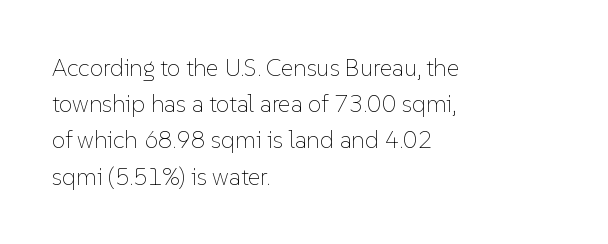
{"italic": "no", "bold": "no", "underline": "no", "align": "left", "line_spacing": "normal", "line_spacing_ratio": 1.51, "letter_spacing": "normal", "letter_spacing_em": 0.0, "glyph_px": 24}
